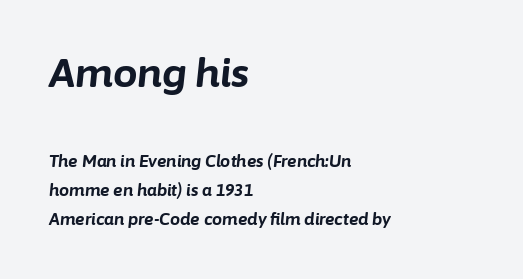
Between these two stacked blocks, the higher one wins on size. Unmarked baselines from the first word to the last. Heavy-handed strokes throughout: this text is bold. A typesetter would call this proportional, since set widths differ per character. The passage shown leans; its letterforms are oblique.
